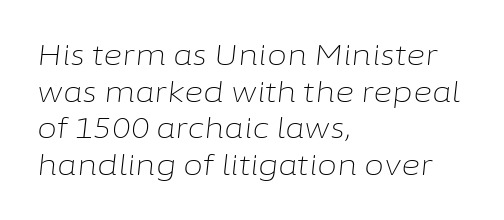
{"italic": "yes", "lean": "right", "slant_degrees": 6, "bold": "no", "weight": "light", "width": "normal", "stroke_contrast": "low", "x_height": "medium", "monospaced": "no", "underline": "no", "align": "left", "line_spacing": "normal", "line_spacing_ratio": 1.26, "letter_spacing": "normal", "letter_spacing_em": 0.0, "glyph_px": 29}
